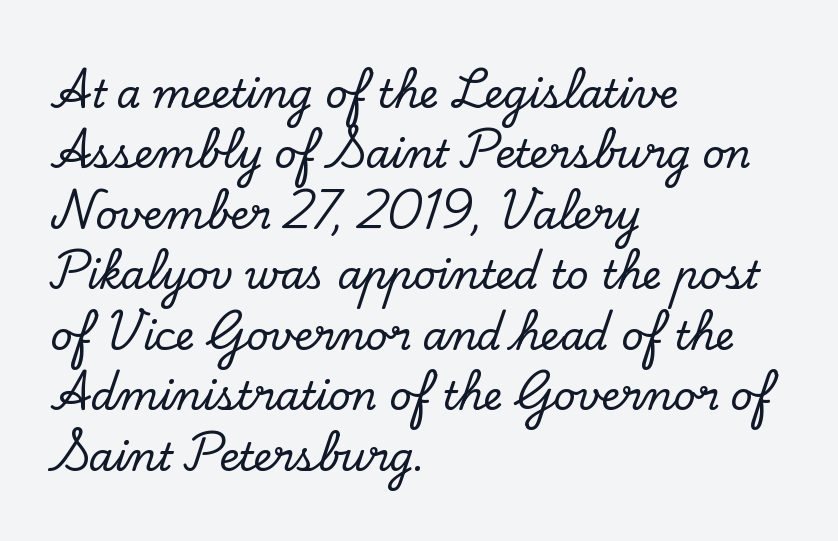
Q: Is the text italic (slanted)? A: Yes.
Q: Is the typeface a serif or a sans-serif typeface? A: Serif.
Q: Is the text underlined? A: No.
Q: How is the paragraph aligned? A: Left-aligned.
Q: Is the spacing between letters normal or unusually wide? A: Normal.
Q: Is the spacing between lines tight, normal or loose? A: Normal.
Q: Width (condensed, normal, or wide)? A: Normal.
Q: Stroke contrast? A: Low.
Q: x-height? A: Small.
Q: Monospaced? A: No.
